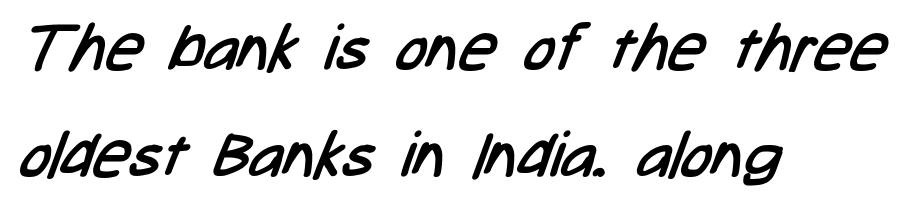
{"serif": "no", "bold": "no", "weight": "regular", "width": "condensed", "stroke_contrast": "low", "x_height": "medium", "monospaced": "no", "underline": "no", "align": "left", "line_spacing": "normal", "line_spacing_ratio": 1.67, "letter_spacing": "normal", "letter_spacing_em": 0.0, "glyph_px": 64}
